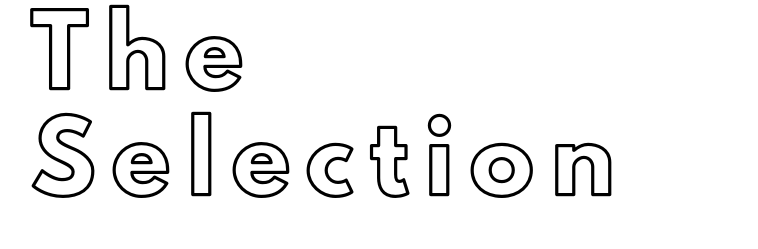
{"italic": "no", "width": "normal", "x_height": "small", "monospaced": "no", "underline": "no", "align": "left", "line_spacing": "normal", "line_spacing_ratio": 1.65, "letter_spacing": "wide", "letter_spacing_em": 0.26, "glyph_px": 64}
